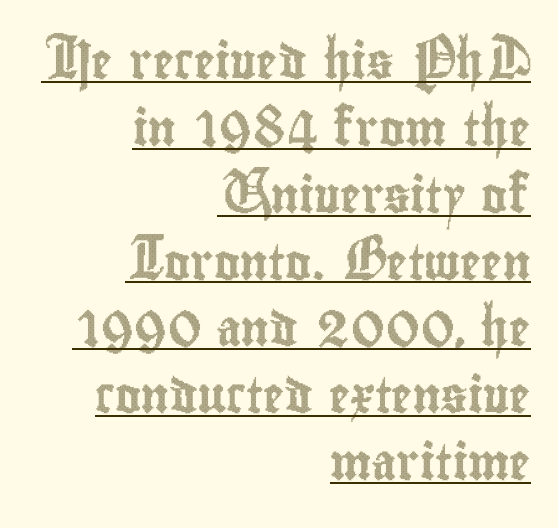
Q: Is the text italic (slanted)? A: No, it is upright.
Q: Is the text underlined? A: Yes.
Q: How is the paragraph aligned? A: Right-aligned.
Q: Is the spacing between letters normal or unusually wide? A: Normal.
Q: Is the spacing between lines tight, normal or loose? A: Loose.
Q: Width (condensed, normal, or wide)? A: Condensed.
Q: x-height? A: Small.
Q: Monospaced? A: No.
